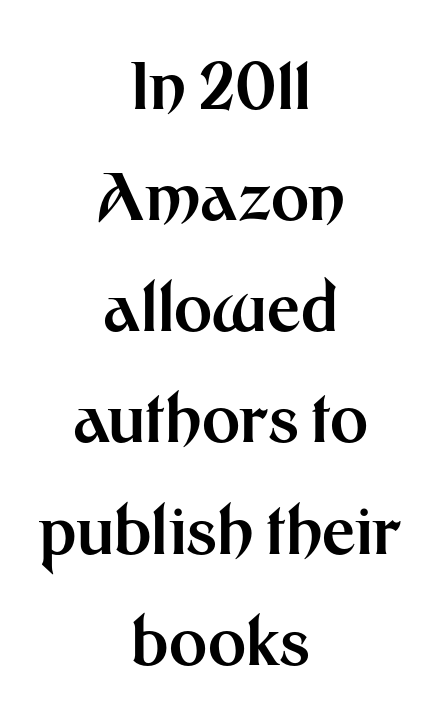
The baseline area is clear. Unlike italic type, these characters show no tilt at all. The typesetter chose a symmetrical, centered arrangement here. Standard letterfit; no display-style spreading of the glyphs. Proportional: the letters do not fall into vertical columns.
